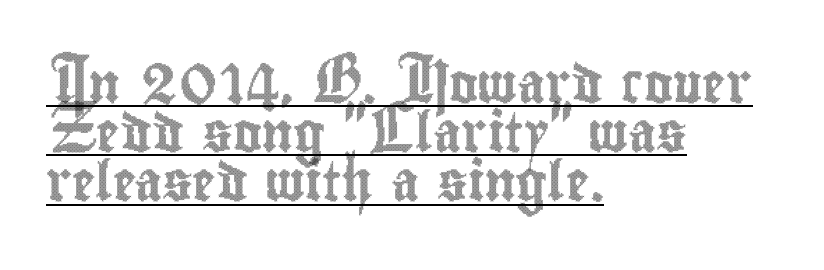
{"italic": "no", "width": "condensed", "x_height": "small", "monospaced": "no", "underline": "yes", "align": "left", "line_spacing": "normal", "line_spacing_ratio": 1.26, "letter_spacing": "normal", "letter_spacing_em": 0.0, "glyph_px": 39}
